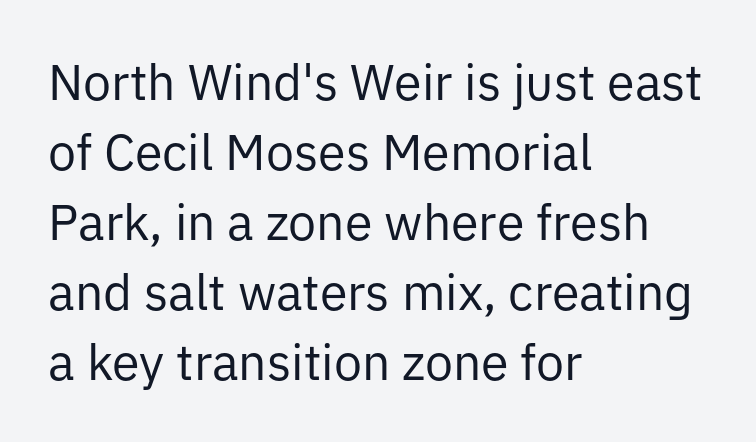
Serifs: no, the terminals of the letterforms are clean. Check the space under the baseline: it is left empty. Unbolded letterforms with no extra heft. Students, observe: this is what conventionally led text looks like. These lines are rendered in a variable-pitch font. A typesetter would call this zero additional tracking.
